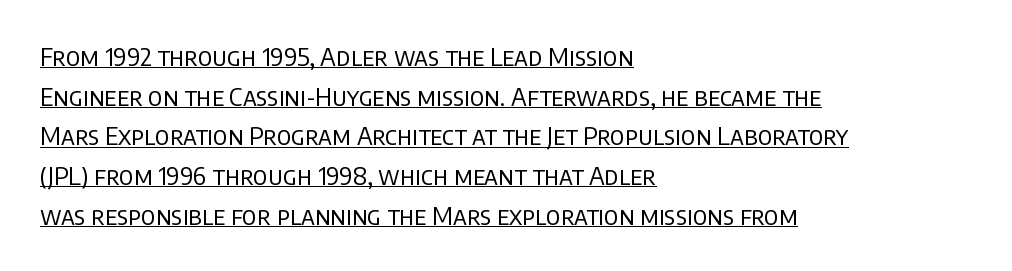
Teacher's note: observe the even left margin — that is flush-left alignment. Notice how a bar underscores the lettering throughout. Is there any slant? The stems are plumb. The rendering keeps characters at their native spacing. If you measured baseline to baseline, you'd find a middling distance.
